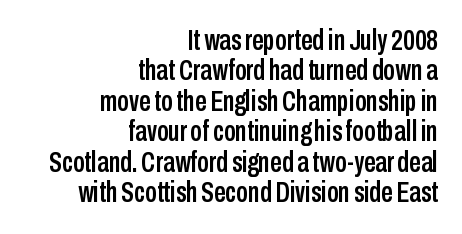
The glyphs in this specimen are sans serif. Here the designer chose a conventional face with non-uniform glyph widths. Italic: no, the glyphs are upright roman. How are the letters spaced? Ordinarily, with no added tracking. Teacher's note: observe the even right margin — that is flush-right alignment. Check under the words: just untouched page.
